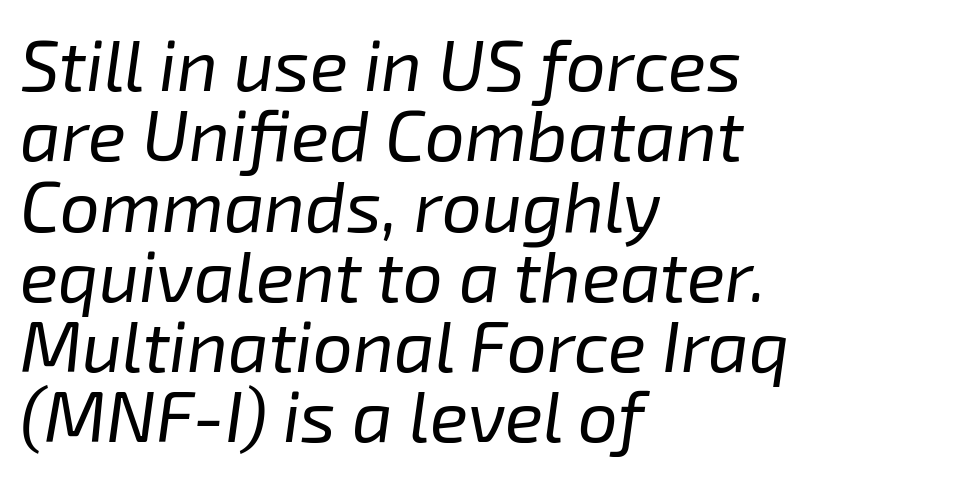
{"italic": "yes", "lean": "right", "slant_degrees": 8, "bold": "no", "weight": "regular", "width": "normal", "stroke_contrast": "low", "x_height": "medium", "monospaced": "no", "underline": "no", "align": "left", "line_spacing": "tight", "line_spacing_ratio": 0.99, "letter_spacing": "normal", "letter_spacing_em": 0.0, "glyph_px": 71}
